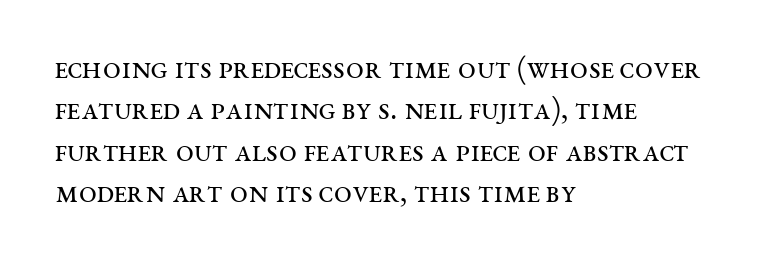
The image shows 32 px regular-weight, wide serif type, upright; set left-aligned, normal line spacing (1.29x), normal letter spacing, not underlined; medium stroke contrast and a large x-height.
